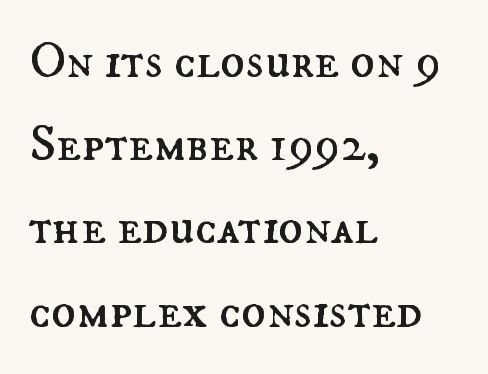
Default kerning and tracking; the words read as compact shapes. Plain, unruled lines of type. The letters advance in unequal steps, a hallmark of proportional type. Designer's note — italics off, roman on. Heft: none added — not bold. The passage is arranged the way most books set body copy — flush left.
